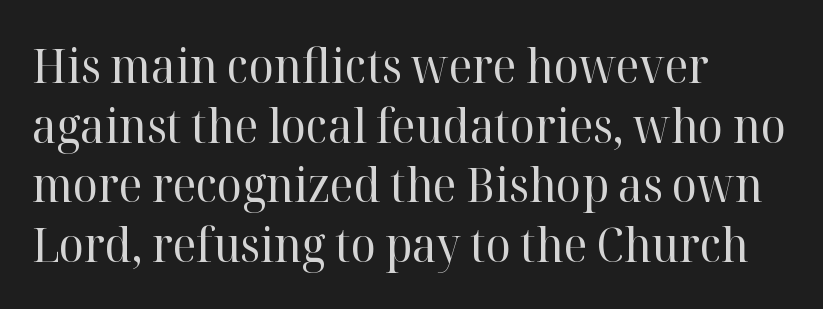
Q: Is the text bold? A: No.
Q: Is the text italic (slanted)? A: No, it is upright.
Q: Is the typeface a serif or a sans-serif typeface? A: Serif.
Q: Is the text underlined? A: No.
Q: How is the paragraph aligned? A: Left-aligned.
Q: Is the spacing between letters normal or unusually wide? A: Normal.
Q: Is the spacing between lines tight, normal or loose? A: Normal.
Q: Width (condensed, normal, or wide)? A: Normal.
Q: Stroke contrast? A: High.
Q: x-height? A: Medium.
Q: Monospaced? A: No.
